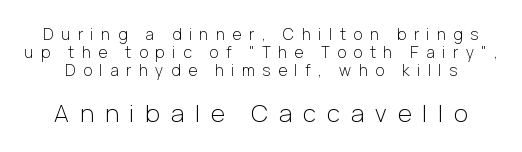
{"italic": "no", "bold": "no", "underline": "no", "line_spacing": "tight", "line_spacing_ratio": 1.14, "letter_spacing": "wide", "letter_spacing_em": 0.46, "larger_block": "second", "size_ratio": 1.5, "glyph_px": 24}
